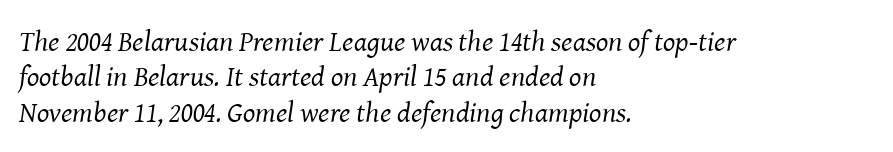
You could call the tracking neutral — neither tight nor loose. The face used here is proportionally spaced, like ordinary book or web type. This rendering employs a face with finishing strokes, i.e., a serif. Is the type slanted? Yes — the strokes lean at a clear angle. Visually the block forms a straight wall on the left and a jagged coastline on the right. The strokes are not fattened; the text isn't bold.
